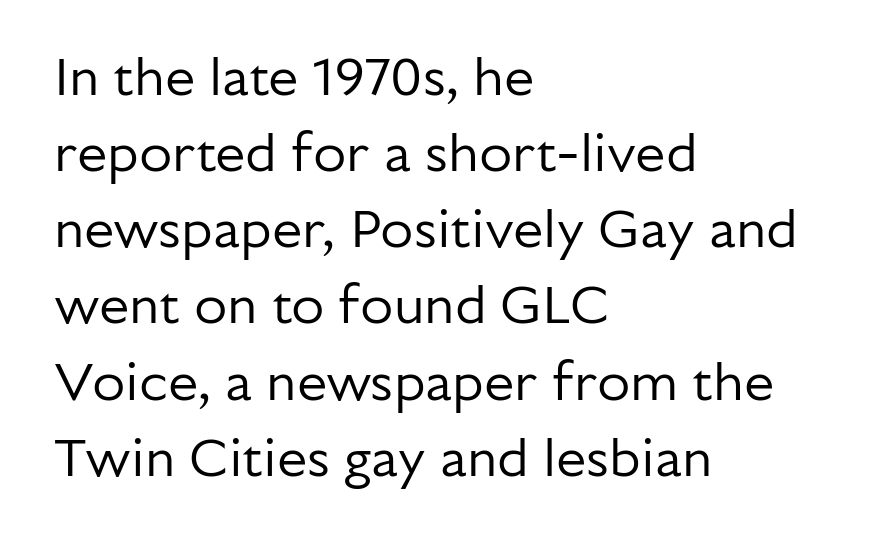
No word sits above an underline. This rendering uses left alignment, leaving the right contour irregular. These lines sit exactly where default settings would place them. Rendered with straight, roman letterforms.
